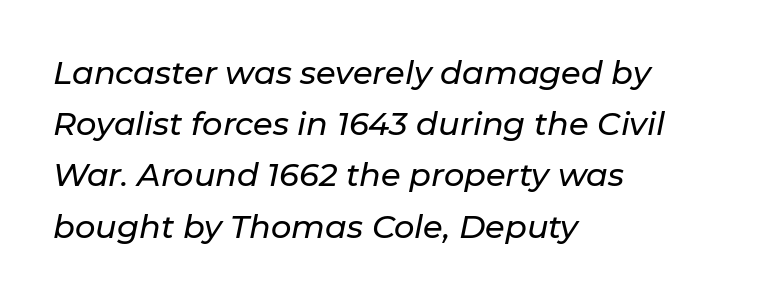
The image shows 32 px text type, italic (leaning right); set left-aligned, normal line spacing (1.6x), normal letter spacing, not underlined; low stroke contrast and a medium x-height.
